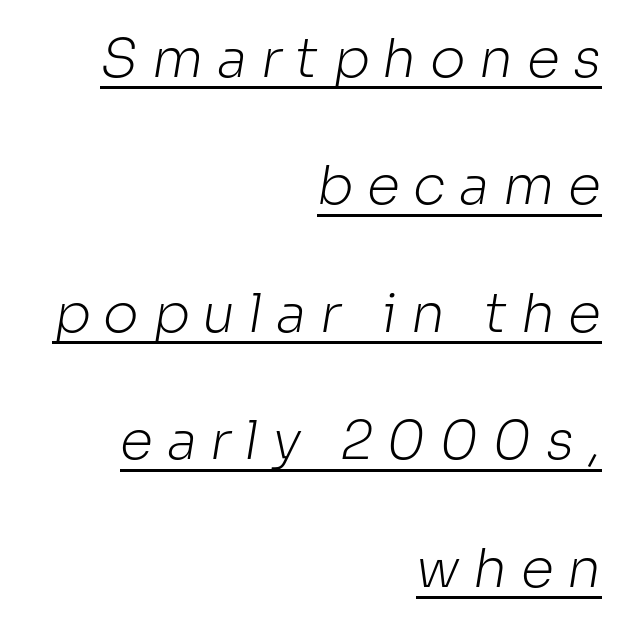
{"serif": "no", "bold": "no", "weight": "light", "width": "normal", "stroke_contrast": "low", "x_height": "medium", "monospaced": "no", "underline": "yes", "align": "right", "line_spacing": "loose", "line_spacing_ratio": 2.36, "letter_spacing": "wide", "letter_spacing_em": 0.25, "glyph_px": 54}
